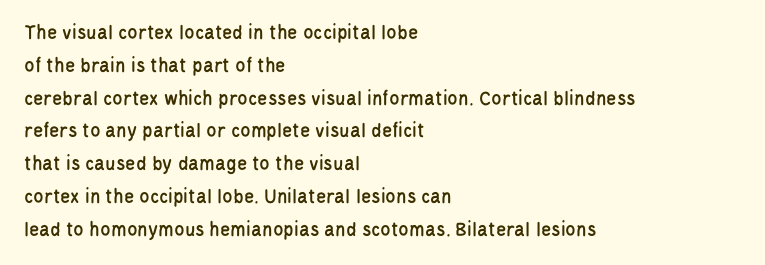
The image shows 21 px text type, upright; set left-aligned, normal line spacing (1.56x), normal letter spacing, not underlined.
